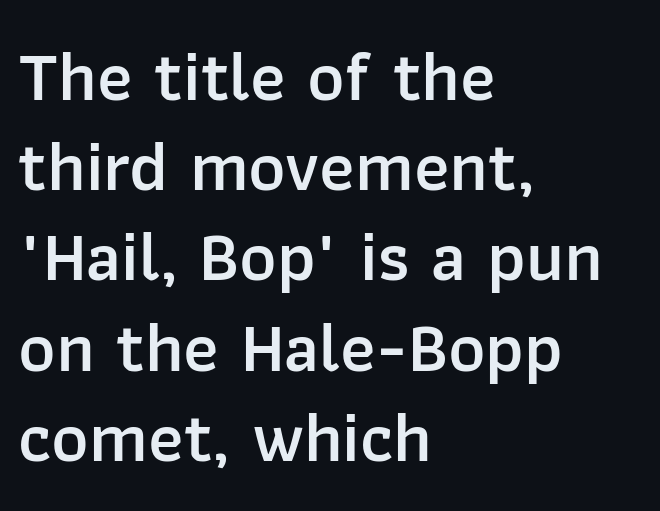
The image shows 71 px semibold sans-serif type, upright; set left-aligned, normal line spacing (1.27x), normal letter spacing, not underlined; low stroke contrast and a medium x-height.
